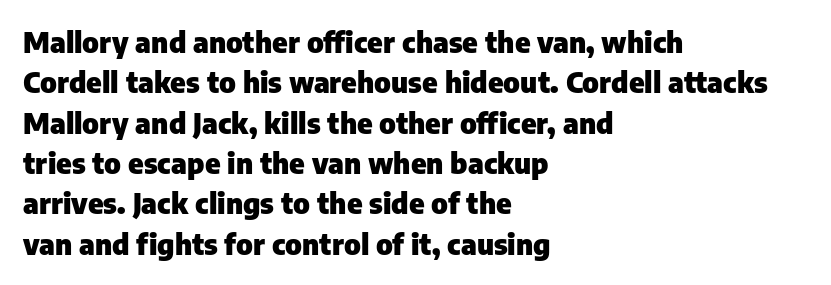
Q: Is the text bold? A: Yes.
Q: Is the text italic (slanted)? A: No, it is upright.
Q: Is the typeface a serif or a sans-serif typeface? A: Sans-serif.
Q: Is the text underlined? A: No.
Q: How is the paragraph aligned? A: Left-aligned.
Q: Is the spacing between letters normal or unusually wide? A: Normal.
Q: Is the spacing between lines tight, normal or loose? A: Normal.
Q: Width (condensed, normal, or wide)? A: Normal.
Q: Stroke contrast? A: Low.
Q: x-height? A: Medium.
Q: Monospaced? A: No.
